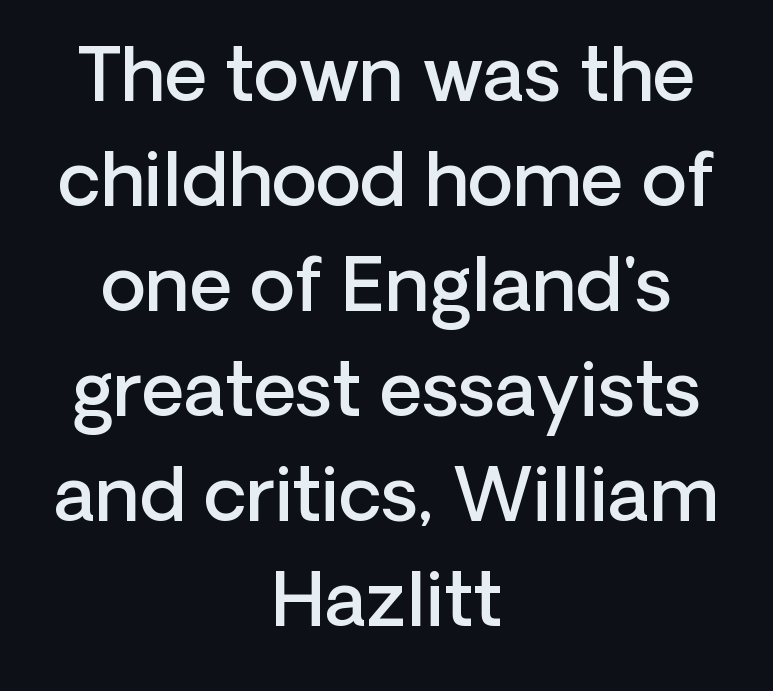
This rendering features lettering with no underline. Each letter keeps its own natural width here, so spacing adapts to shape. This is the in-between weight designers call semibold or demi. These lines were composed using upright roman letters. This is sans-serif lettering, the kind often seen on screens and signage.
